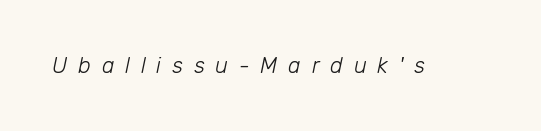
{"italic": "yes", "lean": "right", "slant_degrees": 12, "bold": "no", "underline": "no", "letter_spacing": "wide", "letter_spacing_em": 0.49, "glyph_px": 22}
